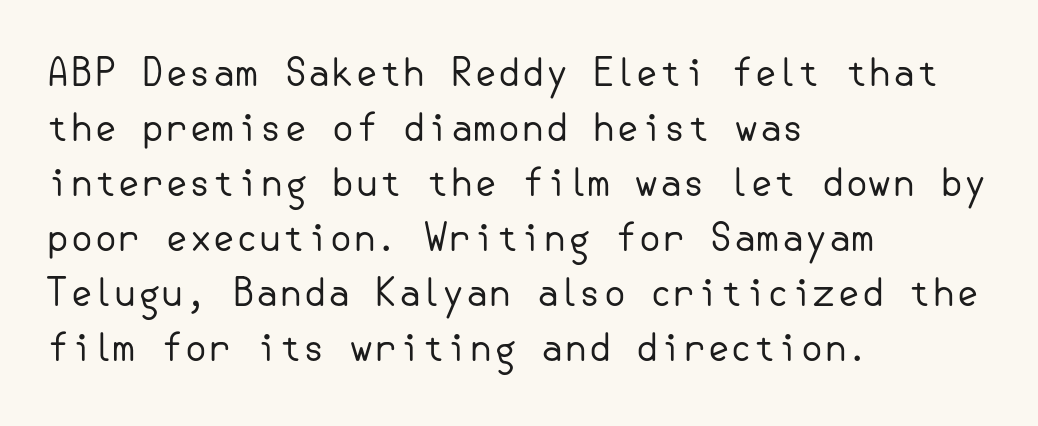
The image shows 38 px regular-weight sans-serif type, upright; set left-aligned, normal line spacing (1.45x), normal letter spacing, not underlined; low stroke contrast and a small x-height.
